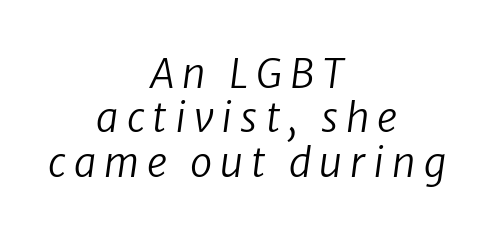
{"italic": "yes", "lean": "right", "slant_degrees": 8, "bold": "no", "weight": "regular", "width": "normal", "stroke_contrast": "low", "x_height": "medium", "monospaced": "no", "underline": "no", "align": "center", "line_spacing": "tight", "line_spacing_ratio": 1.11, "letter_spacing": "wide", "letter_spacing_em": 0.2, "glyph_px": 40}
